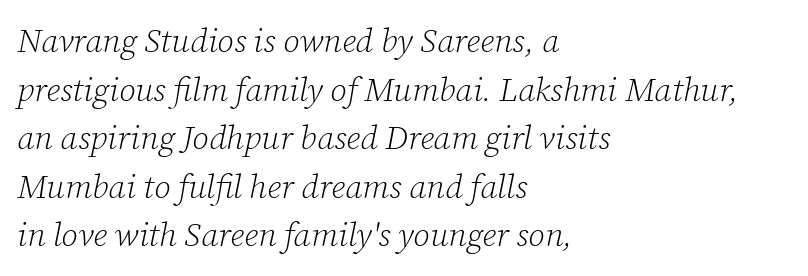
The image shows 33 px light serif type, italic (leaning right); set left-aligned, normal line spacing (1.47x), normal letter spacing, not underlined; low stroke contrast and a medium x-height.
